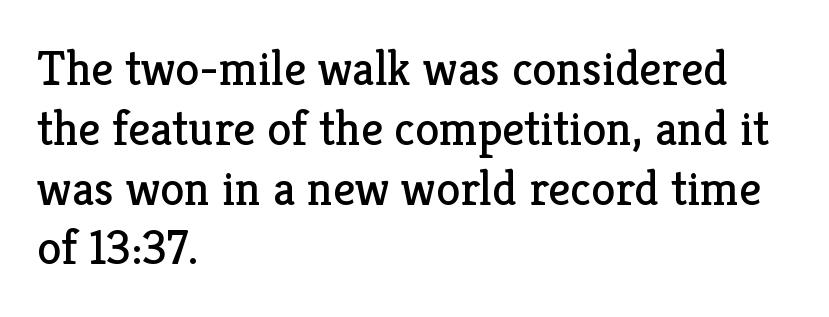
{"serif": "yes", "italic": "no", "bold": "no", "weight": "regular", "width": "normal", "stroke_contrast": "low", "x_height": "medium", "monospaced": "no", "underline": "no", "align": "left", "line_spacing_ratio": 1.22, "letter_spacing": "normal", "letter_spacing_em": 0.0, "glyph_px": 49}
